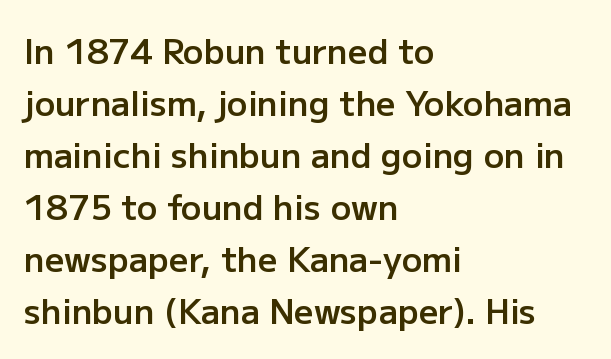
{"serif": "no", "italic": "no", "bold": "semi", "weight": "semibold", "width": "normal", "stroke_contrast": "low", "x_height": "medium", "monospaced": "no", "underline": "no", "align": "left", "line_spacing": "normal", "line_spacing_ratio": 1.53, "letter_spacing": "normal", "letter_spacing_em": 0.0, "glyph_px": 34}
